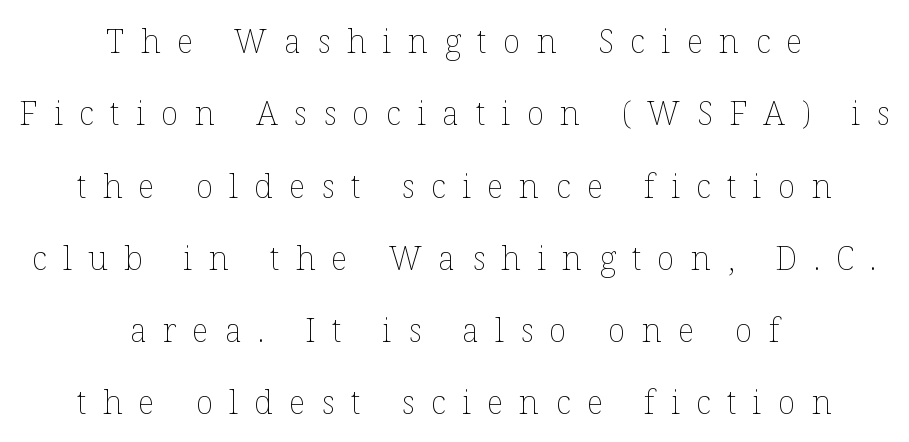
Caption: multi-line text, centered on the measure. The glyphs are unaccompanied by any horizontal stroke below them. The rendering uses natural spacing where letterforms have individual widths. Vertical strokes here are truly vertical.
